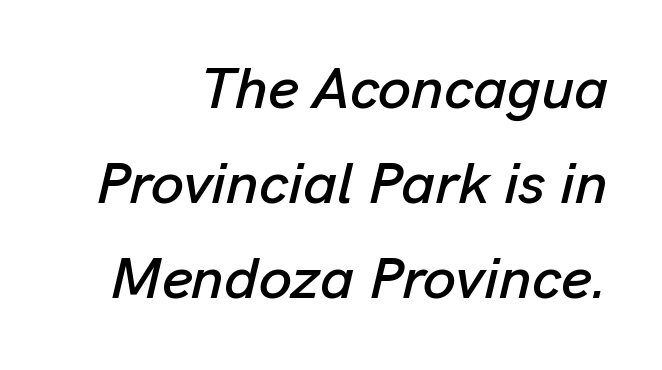
Q: Is the text italic (slanted)? A: Yes, it leans right by about 13 degrees.
Q: Is the text underlined? A: No.
Q: How is the paragraph aligned? A: Right-aligned.
Q: Is the spacing between letters normal or unusually wide? A: Normal.
Q: Is the spacing between lines tight, normal or loose? A: Normal.
Q: Width (condensed, normal, or wide)? A: Normal.
Q: Stroke contrast? A: Low.
Q: x-height? A: Medium.
Q: Monospaced? A: No.
